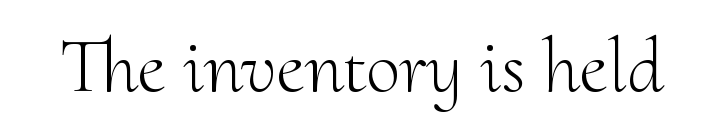
Q: Is the text bold? A: No.
Q: Is the text italic (slanted)? A: No, it is upright.
Q: Is the typeface a serif or a sans-serif typeface? A: Serif.
Q: Is the text underlined? A: No.
Q: Is the spacing between letters normal or unusually wide? A: Normal.
Q: Width (condensed, normal, or wide)? A: Normal.
Q: Stroke contrast? A: Medium.
Q: x-height? A: Small.
Q: Monospaced? A: No.
